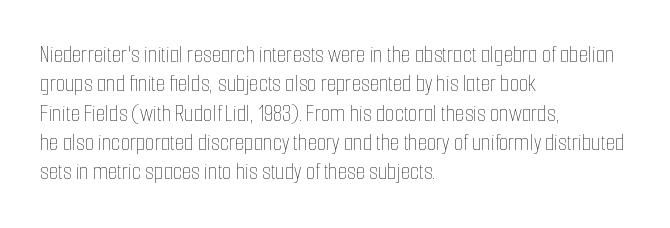
Q: Is the text bold? A: No.
Q: Is the text italic (slanted)? A: No, it is upright.
Q: Is the text underlined? A: No.
Q: How is the paragraph aligned? A: Left-aligned.
Q: Is the spacing between letters normal or unusually wide? A: Normal.
